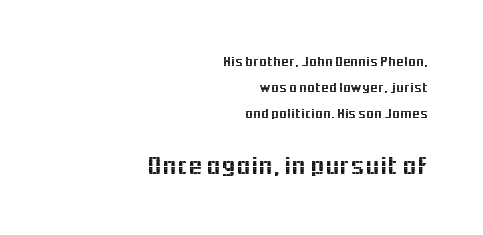
Q: Is the text italic (slanted)? A: No, it is upright.
Q: Is the text underlined? A: No.
Q: How is the paragraph aligned? A: Right-aligned.
Q: Is the spacing between letters normal or unusually wide? A: Normal.
Q: Which block of text is set in a larger size, the first (top) or the second (bottom)? A: The second (bottom) one.
